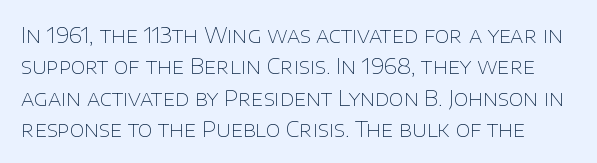
Q: Is the text bold? A: No.
Q: Is the text italic (slanted)? A: No, it is upright.
Q: Is the text underlined? A: No.
Q: Is the spacing between letters normal or unusually wide? A: Normal.
Q: Is the spacing between lines tight, normal or loose? A: Normal.
